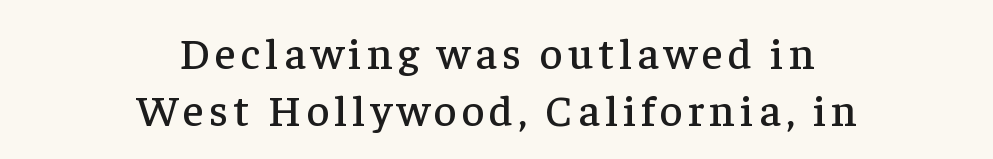
{"serif": "yes", "italic": "no", "width": "normal", "stroke_contrast": "low", "x_height": "medium", "monospaced": "no", "underline": "no", "align": "center", "line_spacing": "normal", "line_spacing_ratio": 1.29, "glyph_px": 44}
